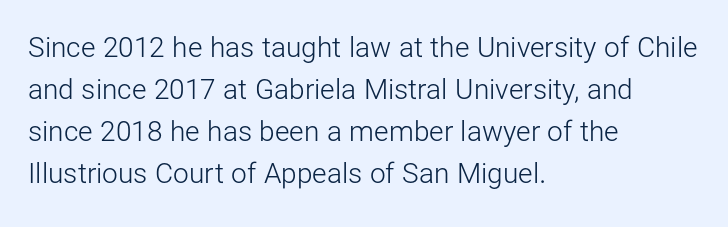
Q: Is the text bold? A: No.
Q: Is the text italic (slanted)? A: No, it is upright.
Q: Is the typeface a serif or a sans-serif typeface? A: Sans-serif.
Q: Is the text underlined? A: No.
Q: How is the paragraph aligned? A: Left-aligned.
Q: Is the spacing between letters normal or unusually wide? A: Normal.
Q: Is the spacing between lines tight, normal or loose? A: Normal.
Q: Width (condensed, normal, or wide)? A: Normal.
Q: Stroke contrast? A: Low.
Q: x-height? A: Medium.
Q: Monospaced? A: No.
